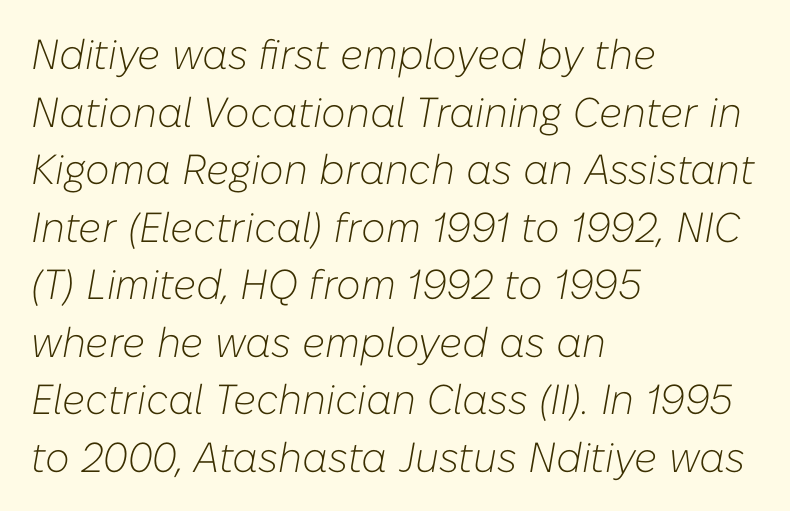
Baseline-to-baseline distance is the conventional proportion of letter height. Posture: slanted. Spacing verdict: proportional, widths tailored to each character. This sample uses plain, unmodified letter spacing.
